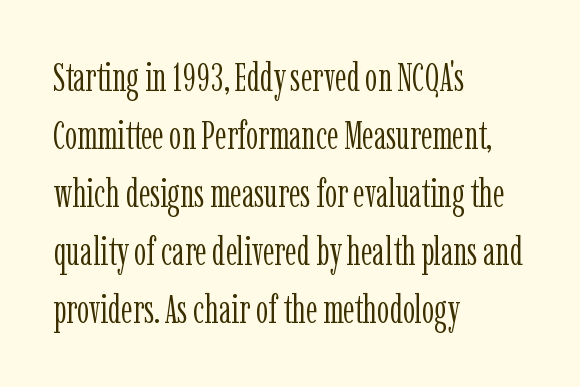
Q: Is the text bold? A: No.
Q: Is the text italic (slanted)? A: No, it is upright.
Q: Is the typeface a serif or a sans-serif typeface? A: Serif.
Q: Is the text underlined? A: No.
Q: How is the paragraph aligned? A: Left-aligned.
Q: Is the spacing between letters normal or unusually wide? A: Normal.
Q: Is the spacing between lines tight, normal or loose? A: Normal.
Q: Width (condensed, normal, or wide)? A: Condensed.
Q: Stroke contrast? A: Low.
Q: x-height? A: Medium.
Q: Monospaced? A: No.
